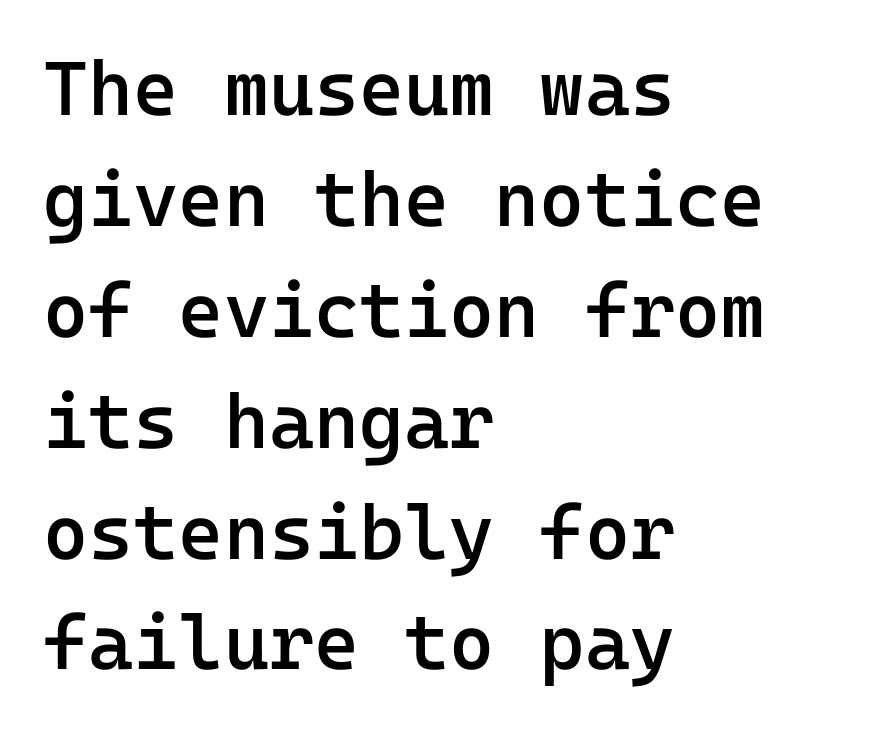
Q: Is the text bold? A: Semi-bold.
Q: Is the text italic (slanted)? A: No, it is upright.
Q: Is the typeface a serif or a sans-serif typeface? A: Sans-serif.
Q: Is the text underlined? A: No.
Q: How is the paragraph aligned? A: Left-aligned.
Q: Is the spacing between letters normal or unusually wide? A: Normal.
Q: Is the spacing between lines tight, normal or loose? A: Normal.
Q: Width (condensed, normal, or wide)? A: Normal.
Q: Stroke contrast? A: Low.
Q: x-height? A: Medium.
Q: Monospaced? A: Yes.
